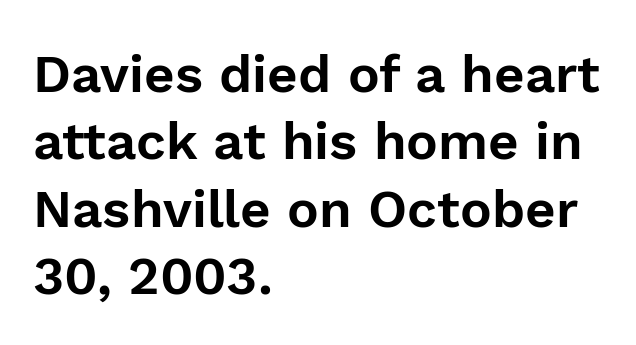
Q: Is the text italic (slanted)? A: No, it is upright.
Q: Is the typeface a serif or a sans-serif typeface? A: Sans-serif.
Q: Is the text underlined? A: No.
Q: How is the paragraph aligned? A: Left-aligned.
Q: Is the spacing between letters normal or unusually wide? A: Normal.
Q: Is the spacing between lines tight, normal or loose? A: Normal.
Q: Width (condensed, normal, or wide)? A: Normal.
Q: Stroke contrast? A: Low.
Q: x-height? A: Medium.
Q: Monospaced? A: No.
